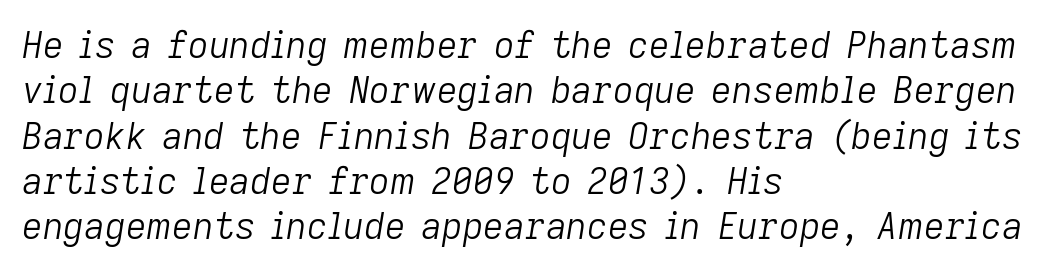
The image shows 36 px light type, italic (leaning right); set left-aligned, normal line spacing (1.26x), normal letter spacing, not underlined; low stroke contrast and a medium x-height.
